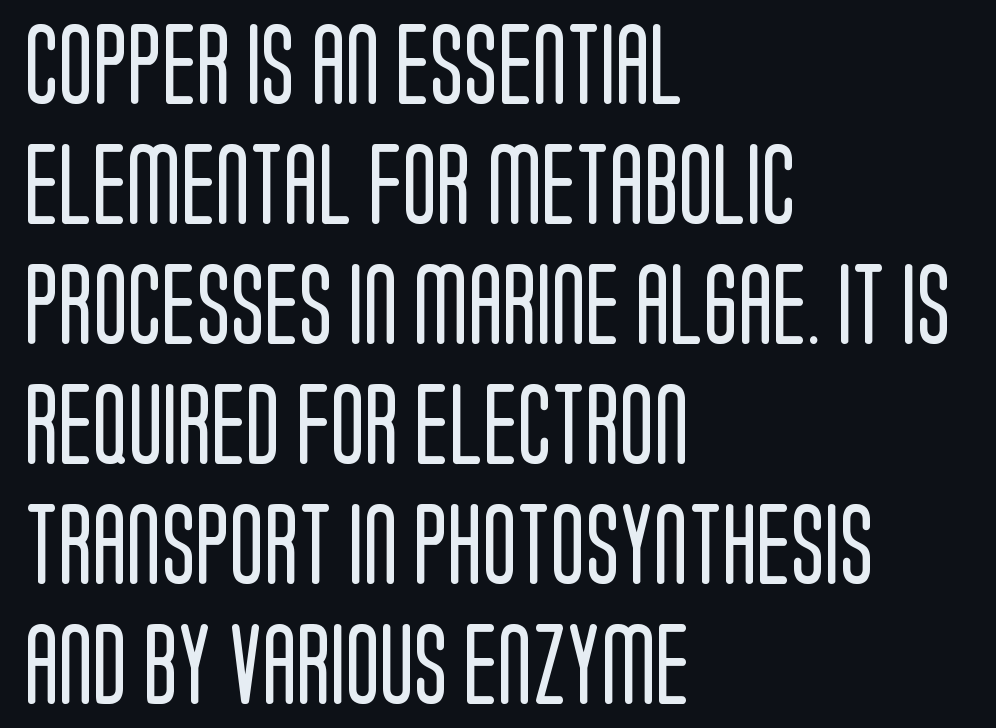
Q: Is the text bold? A: No.
Q: Is the text italic (slanted)? A: No, it is upright.
Q: Is the typeface a serif or a sans-serif typeface? A: Sans-serif.
Q: Is the text underlined? A: No.
Q: How is the paragraph aligned? A: Left-aligned.
Q: Is the spacing between letters normal or unusually wide? A: Normal.
Q: Is the spacing between lines tight, normal or loose? A: Normal.
Q: Width (condensed, normal, or wide)? A: Condensed.
Q: Stroke contrast? A: Low.
Q: x-height? A: Large.
Q: Monospaced? A: No.
